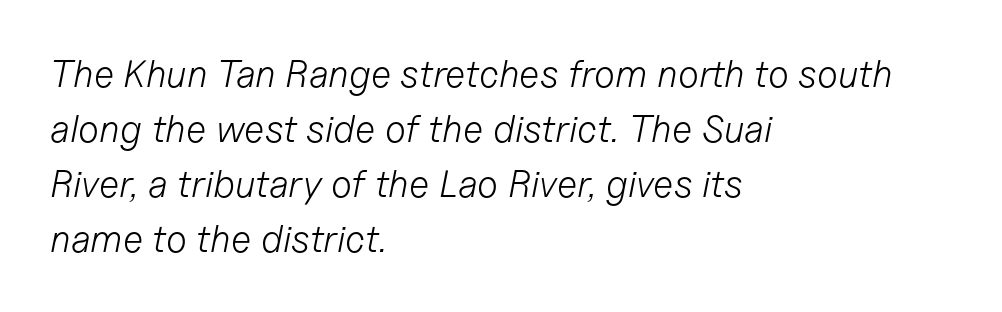
{"italic": "yes", "lean": "right", "slant_degrees": 11, "bold": "no", "weight": "light", "width": "normal", "stroke_contrast": "low", "x_height": "medium", "monospaced": "no", "underline": "no", "align": "left", "line_spacing": "normal", "line_spacing_ratio": 1.45, "letter_spacing": "normal", "letter_spacing_em": 0.0, "glyph_px": 38}
